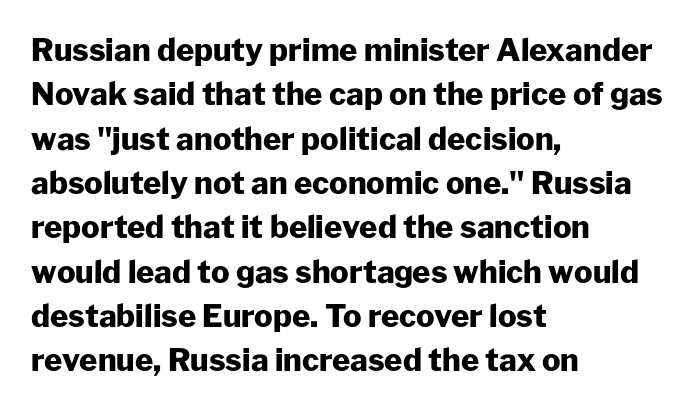
Q: Is the text bold? A: Yes.
Q: Is the text italic (slanted)? A: No, it is upright.
Q: Is the typeface a serif or a sans-serif typeface? A: Sans-serif.
Q: Is the text underlined? A: No.
Q: How is the paragraph aligned? A: Left-aligned.
Q: Is the spacing between letters normal or unusually wide? A: Normal.
Q: Is the spacing between lines tight, normal or loose? A: Normal.
Q: Width (condensed, normal, or wide)? A: Normal.
Q: Stroke contrast? A: Low.
Q: x-height? A: Medium.
Q: Monospaced? A: No.
